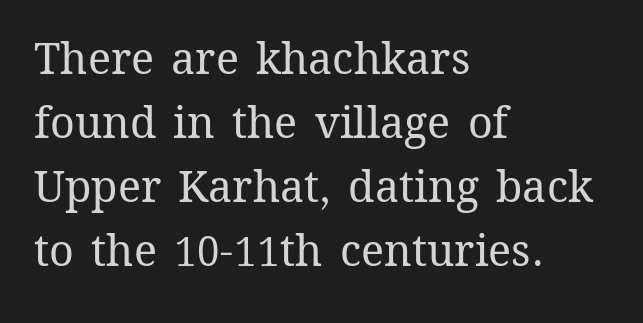
Is there any slant? The stems are plumb. A clean baseline with only descenders dipping below it. The typesetter chose a ragged-right arrangement here. You could call the tracking neutral — neither tight nor loose. These lines sit exactly where default settings would place them.
